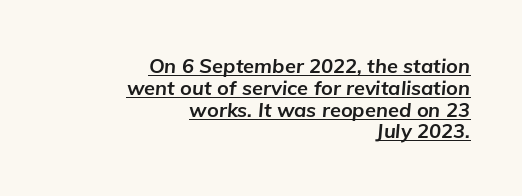
The image shows 20 px bold type, italic (leaning right); set right-aligned, tight line spacing (1.09x), normal letter spacing, underlined.
